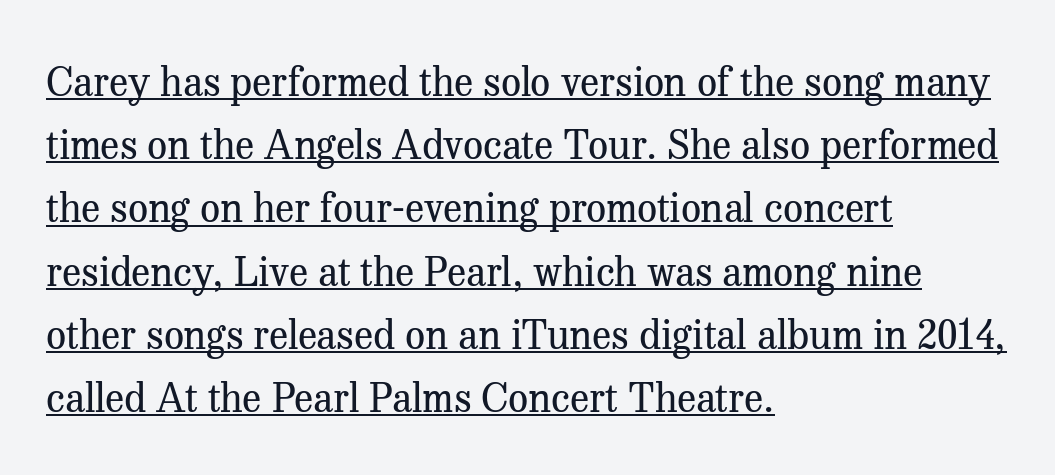
{"serif": "yes", "italic": "no", "bold": "no", "weight": "regular", "width": "normal", "stroke_contrast": "medium", "x_height": "medium", "monospaced": "no", "underline": "yes", "align": "left", "line_spacing": "normal", "line_spacing_ratio": 1.58, "letter_spacing": "normal", "letter_spacing_em": 0.0, "glyph_px": 40}
